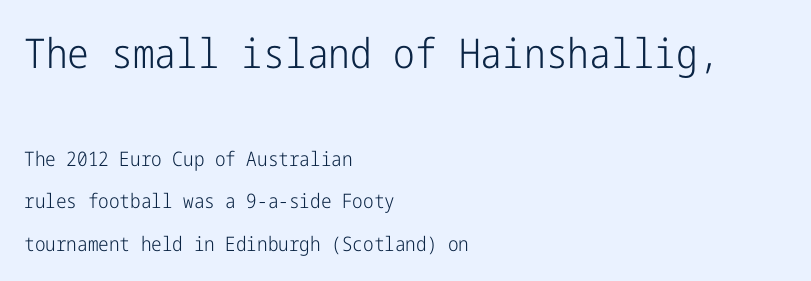
Visually the block forms a straight wall on the left and a jagged coastline on the right. No extra ink here — the face is not bold. Observe the ordinary spacing: letters are neighbours, not strangers. The lettering stays uniformly vertical, giving the passage a roman look. Regarding leading, the lines here are spaced well apart.
